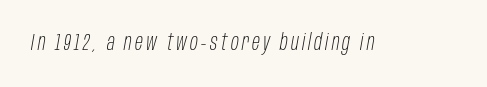
Q: Is the text bold? A: No.
Q: Is the text italic (slanted)? A: Yes, it leans right by about 10 degrees.
Q: Is the text underlined? A: No.
